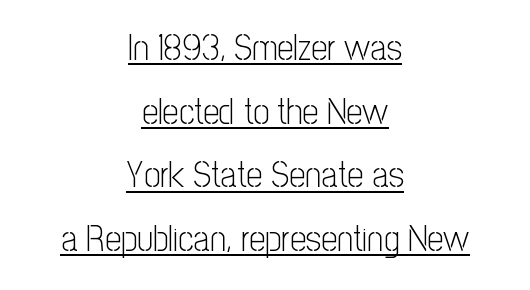
Designer's note — italics off, roman on. Is the type heavy? It reads as light-to-regular instead. Each letter keeps its own natural width here, so spacing adapts to shape. Words appear dense and cohesive because spacing is normal.
